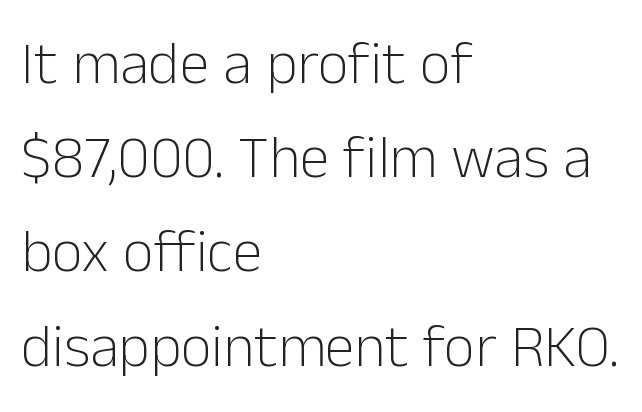
The image shows 60 px light sans-serif type, upright; set left-aligned, normal line spacing (1.57x), normal letter spacing, not underlined; low stroke contrast and a medium x-height.
